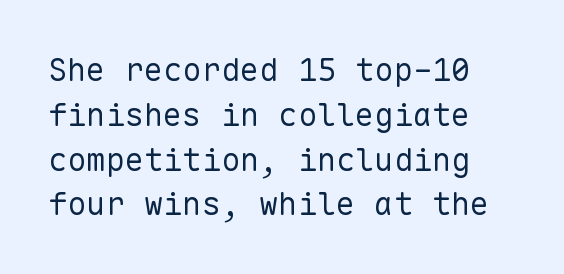
{"serif": "no", "italic": "no", "bold": "no", "weight": "regular", "width": "normal", "stroke_contrast": "low", "x_height": "medium", "monospaced": "yes", "underline": "no", "line_spacing": "normal", "line_spacing_ratio": 1.4, "letter_spacing": "normal", "letter_spacing_em": 0.0, "glyph_px": 32}
